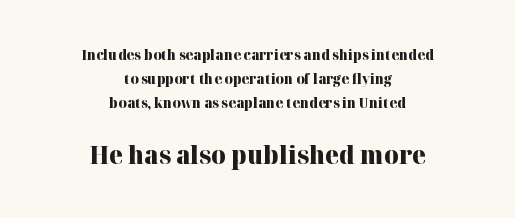
You'd pick this weight for a headline — it's a proper bold. If you folded the block vertically in half, each line would mirror itself in length. Character size in the trailing block exceeds that of the leading block. A bare baseline throughout the passage. These lines were composed using upright roman letters. The type is set solid horizontally, with unmodified tracking.
